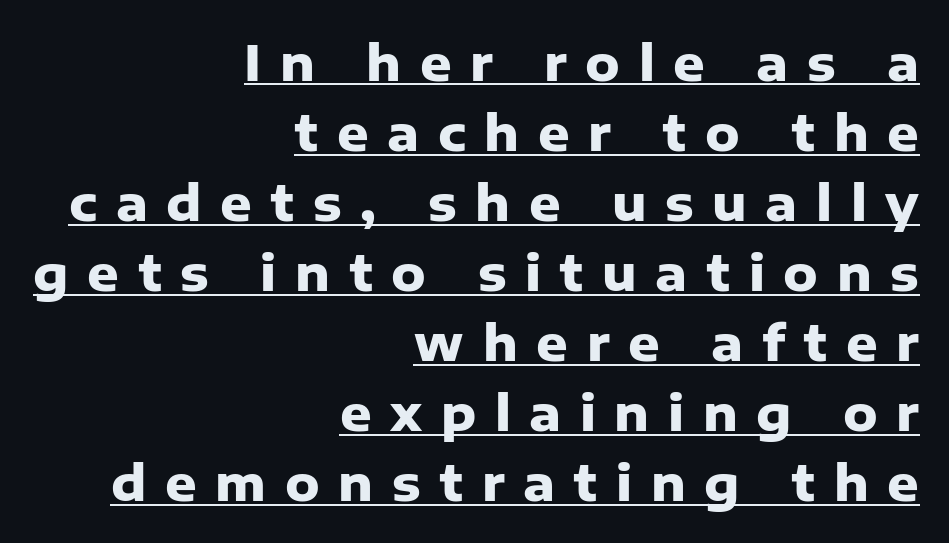
Heft: maximum for text — a bold. Stroke terminals: plain, sans-serif. Each line ends at the same right margin while the left side varies. This sample has the flowing, uneven cadence of proportional lettering.
